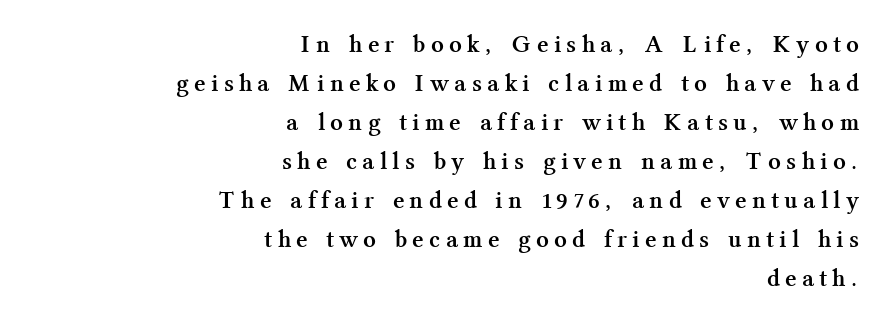
Q: Is the text bold? A: Yes.
Q: Is the text italic (slanted)? A: No, it is upright.
Q: Is the text underlined? A: No.
Q: How is the paragraph aligned? A: Right-aligned.
Q: Is the spacing between letters normal or unusually wide? A: Unusually wide.
Q: Is the spacing between lines tight, normal or loose? A: Normal.
